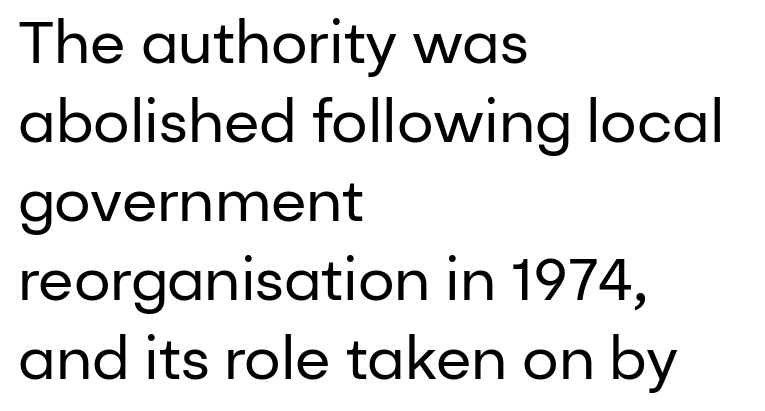
The image shows 58 px regular-weight sans-serif type, upright; set left-aligned, normal line spacing (1.36x), normal letter spacing, not underlined; low stroke contrast and a medium x-height.
